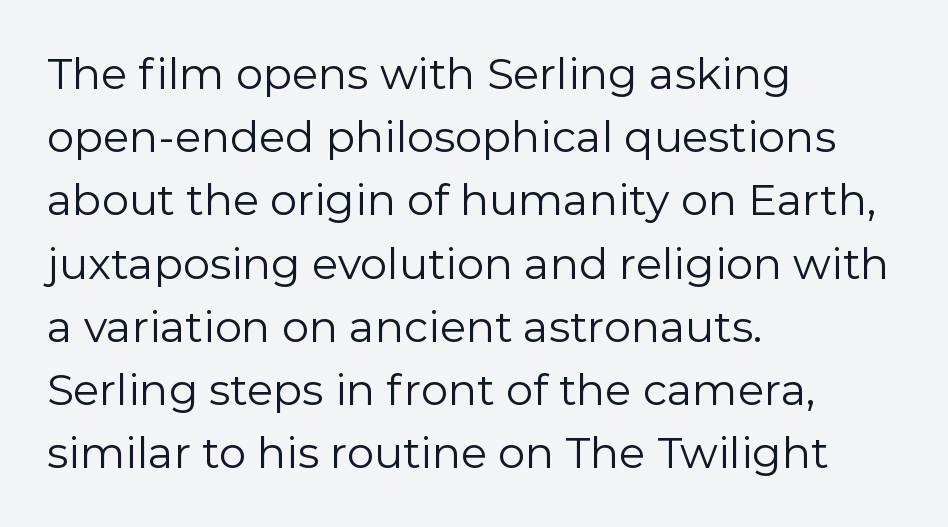
Q: Is the text bold? A: No.
Q: Is the text italic (slanted)? A: No, it is upright.
Q: Is the typeface a serif or a sans-serif typeface? A: Sans-serif.
Q: Is the text underlined? A: No.
Q: How is the paragraph aligned? A: Left-aligned.
Q: Is the spacing between letters normal or unusually wide? A: Normal.
Q: Is the spacing between lines tight, normal or loose? A: Normal.
Q: Width (condensed, normal, or wide)? A: Normal.
Q: x-height? A: Medium.
Q: Monospaced? A: No.
